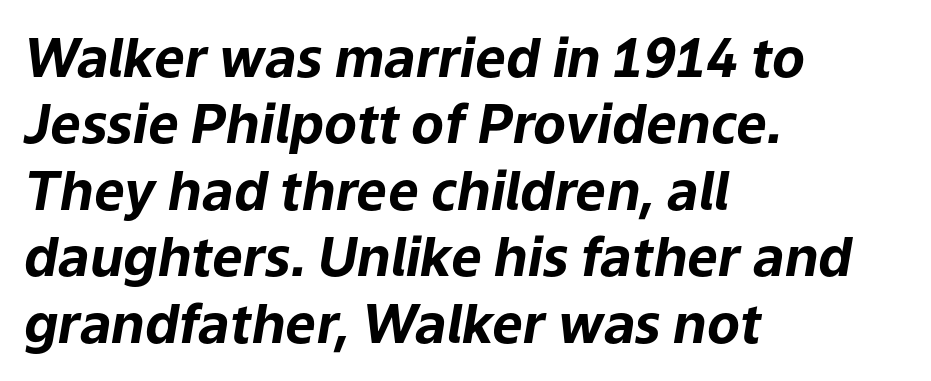
The image shows 54 px bold type, italic (leaning right); set left-aligned, line spacing 1.23x, normal letter spacing, not underlined; low stroke contrast and a medium x-height.
